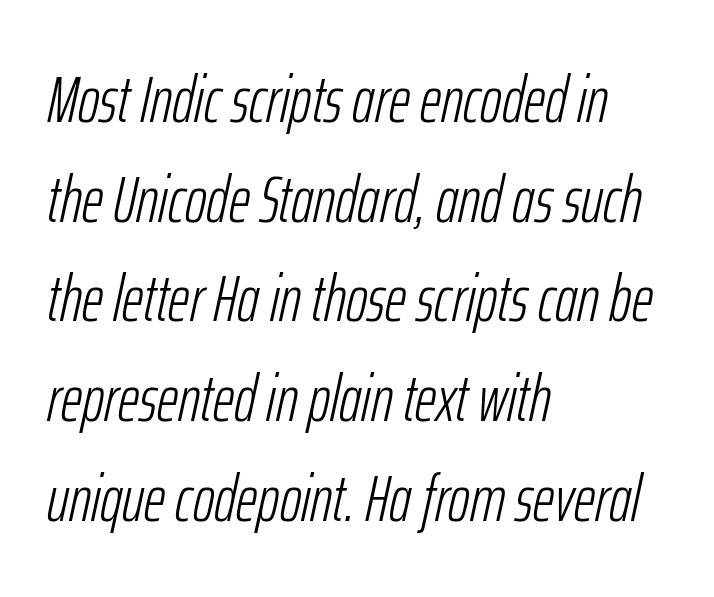
Q: Is the text bold? A: No.
Q: Is the text italic (slanted)? A: Yes, it leans right by about 12 degrees.
Q: Is the text underlined? A: No.
Q: How is the paragraph aligned? A: Left-aligned.
Q: Is the spacing between letters normal or unusually wide? A: Normal.
Q: Is the spacing between lines tight, normal or loose? A: Normal.
Q: Width (condensed, normal, or wide)? A: Condensed.
Q: Stroke contrast? A: Low.
Q: x-height? A: Medium.
Q: Monospaced? A: No.
